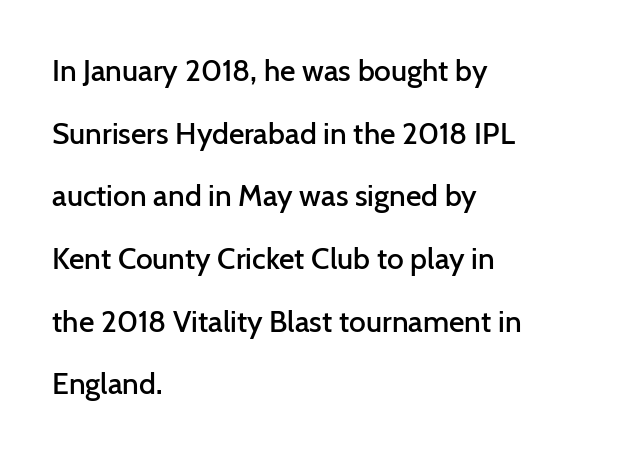
The rendering keeps characters at their native spacing. A semibold gives these letters moderate extra thickness, short of bold. This is the regular roman posture of the typeface. What kind of face is this? One without serifs — a sans. The passage shown stacks its lines with a broad gap.
